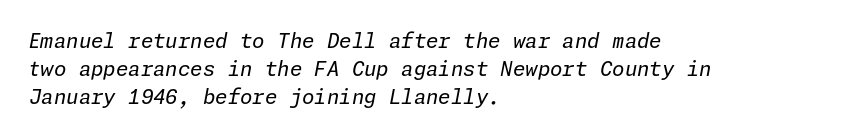
{"italic": "yes", "lean": "right", "slant_degrees": 11, "bold": "no", "underline": "no", "align": "left", "line_spacing": "normal", "line_spacing_ratio": 1.41, "letter_spacing": "normal", "letter_spacing_em": 0.0, "glyph_px": 20}
